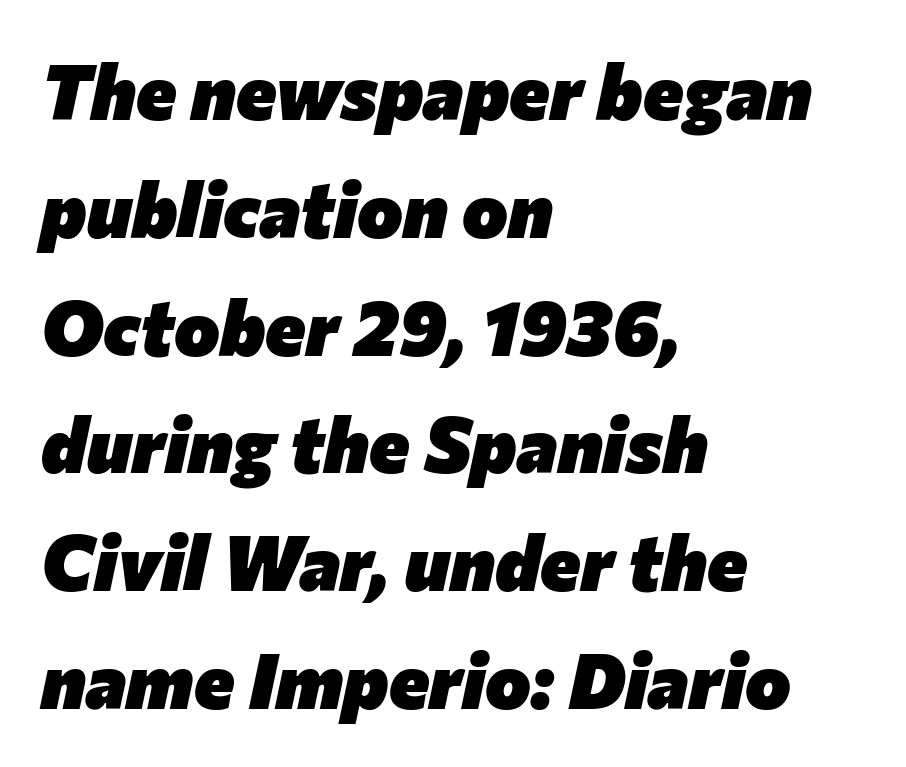
Q: Is the text bold? A: Yes.
Q: Is the text italic (slanted)? A: Yes, it leans right by about 12 degrees.
Q: Is the text underlined? A: No.
Q: How is the paragraph aligned? A: Left-aligned.
Q: Is the spacing between letters normal or unusually wide? A: Normal.
Q: Is the spacing between lines tight, normal or loose? A: Normal.
Q: Width (condensed, normal, or wide)? A: Normal.
Q: Stroke contrast? A: Low.
Q: x-height? A: Medium.
Q: Monospaced? A: No.
